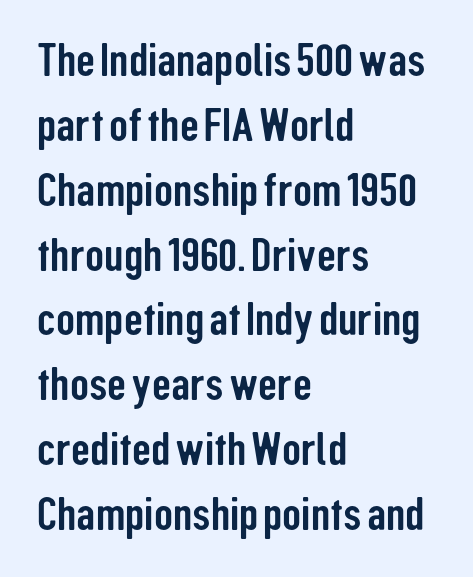
Q: Is the text italic (slanted)? A: No, it is upright.
Q: Is the typeface a serif or a sans-serif typeface? A: Sans-serif.
Q: Is the text underlined? A: No.
Q: How is the paragraph aligned? A: Left-aligned.
Q: Is the spacing between letters normal or unusually wide? A: Normal.
Q: Is the spacing between lines tight, normal or loose? A: Normal.
Q: Width (condensed, normal, or wide)? A: Condensed.
Q: Stroke contrast? A: Low.
Q: x-height? A: Medium.
Q: Monospaced? A: No.
